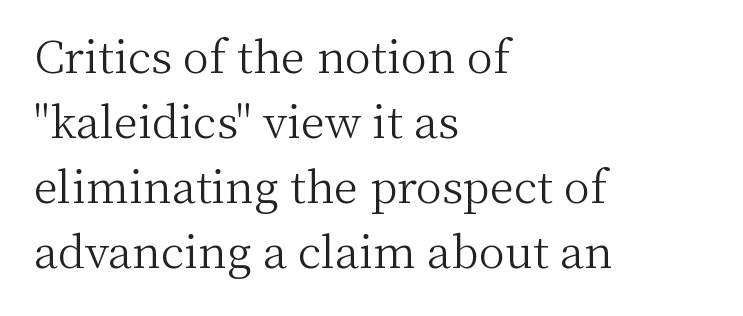
The image shows 44 px light serif type, upright; set left-aligned, normal line spacing (1.48x), normal letter spacing, not underlined; medium stroke contrast and a medium x-height.
